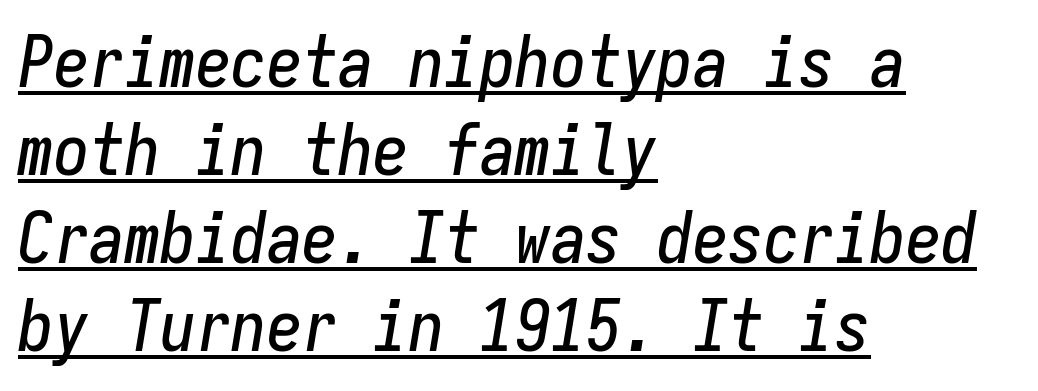
Q: Is the text italic (slanted)? A: Yes, it leans right by about 9 degrees.
Q: Is the text underlined? A: Yes.
Q: How is the paragraph aligned? A: Left-aligned.
Q: Is the spacing between letters normal or unusually wide? A: Normal.
Q: Width (condensed, normal, or wide)? A: Condensed.
Q: Stroke contrast? A: Low.
Q: x-height? A: Medium.
Q: Monospaced? A: Yes.
